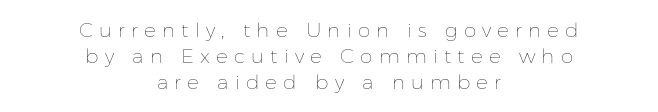
The image shows 20 px text type, upright; set centered, normal line spacing (1.3x), unusually wide letter spacing (+0.31 em), not underlined.
